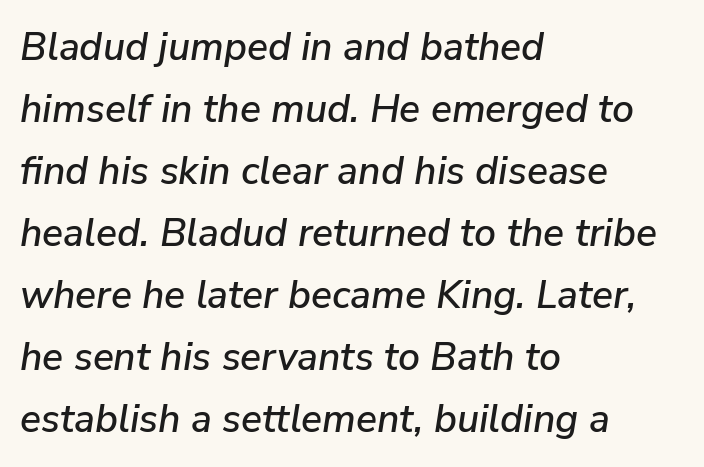
Q: Is the text italic (slanted)? A: Yes, it leans right by about 9 degrees.
Q: Is the text underlined? A: No.
Q: How is the paragraph aligned? A: Left-aligned.
Q: Is the spacing between letters normal or unusually wide? A: Normal.
Q: Is the spacing between lines tight, normal or loose? A: Normal.
Q: Width (condensed, normal, or wide)? A: Normal.
Q: Stroke contrast? A: Low.
Q: x-height? A: Medium.
Q: Monospaced? A: No.
